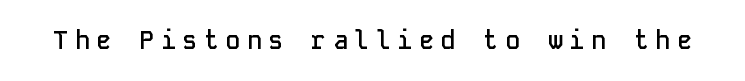
{"italic": "no", "bold": "semi", "underline": "no", "letter_spacing": "wide", "letter_spacing_em": 0.26, "glyph_px": 25}
